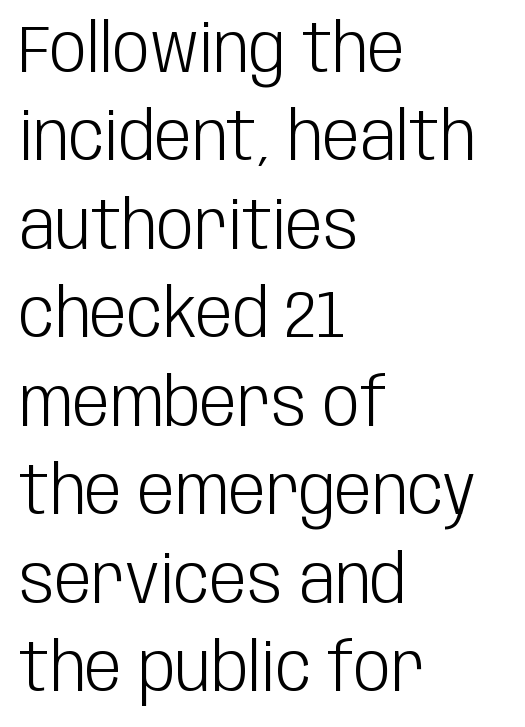
Q: Is the text bold? A: No.
Q: Is the text italic (slanted)? A: No, it is upright.
Q: Is the typeface a serif or a sans-serif typeface? A: Sans-serif.
Q: Is the text underlined? A: No.
Q: How is the paragraph aligned? A: Left-aligned.
Q: Is the spacing between letters normal or unusually wide? A: Normal.
Q: Is the spacing between lines tight, normal or loose? A: Normal.
Q: Width (condensed, normal, or wide)? A: Condensed.
Q: Stroke contrast? A: Low.
Q: x-height? A: Large.
Q: Monospaced? A: No.
